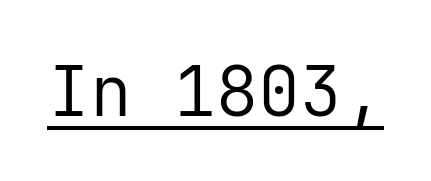
The image shows 70 px regular-weight sans-serif type, upright, monospaced; set normal letter spacing, underlined; low stroke contrast and a medium x-height.
